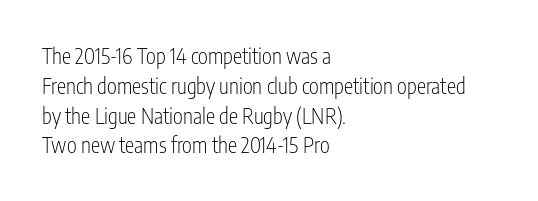
Quick note: interline space is typical. Nothing unusual about the tracking: characters are spaced as the font intends. Unmarked baselines from the first word to the last. No italicization has been applied; the sample stays upright.
